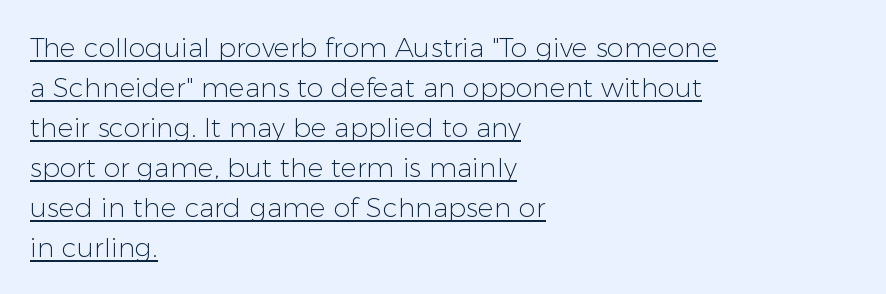
Q: Is the text bold? A: No.
Q: Is the text italic (slanted)? A: No, it is upright.
Q: Is the text underlined? A: Yes.
Q: How is the paragraph aligned? A: Left-aligned.
Q: Is the spacing between letters normal or unusually wide? A: Normal.
Q: Is the spacing between lines tight, normal or loose? A: Normal.
